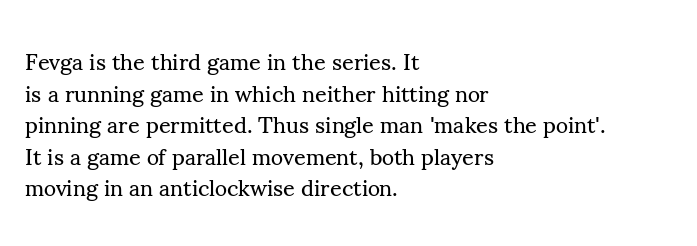
{"italic": "no", "bold": "no", "underline": "no", "align": "left", "line_spacing": "normal", "line_spacing_ratio": 1.37, "letter_spacing": "normal", "letter_spacing_em": 0.0, "glyph_px": 23}
